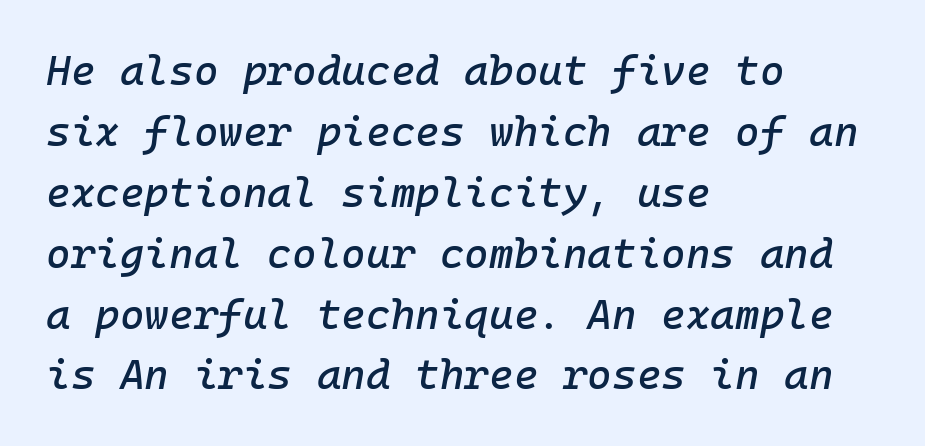
Q: Is the text italic (slanted)? A: Yes, it leans right by about 10 degrees.
Q: Is the text underlined? A: No.
Q: How is the paragraph aligned? A: Left-aligned.
Q: Is the spacing between letters normal or unusually wide? A: Normal.
Q: Is the spacing between lines tight, normal or loose? A: Normal.
Q: Width (condensed, normal, or wide)? A: Normal.
Q: Stroke contrast? A: Low.
Q: x-height? A: Medium.
Q: Monospaced? A: Yes.
